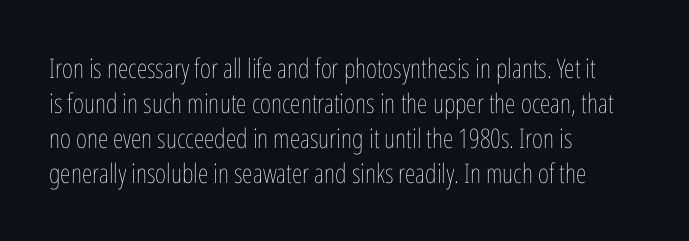
Style check: upright. Plain, unruled lines of type. The paragraph has a hard left edge and a soft right edge. This rendering leaves character spacing at its baseline value. A typesetter would call this leading conventional body-copy spacing. These glyphs show unthickened strokes, regular width or finer.
